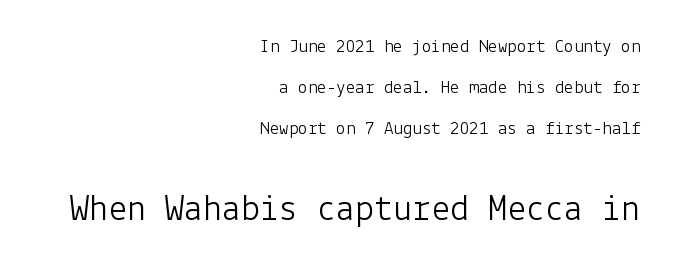
Q: Is the text bold? A: No.
Q: Is the text italic (slanted)? A: No, it is upright.
Q: Is the typeface a serif or a sans-serif typeface? A: Sans-serif.
Q: Is the text underlined? A: No.
Q: How is the paragraph aligned? A: Right-aligned.
Q: Is the spacing between letters normal or unusually wide? A: Normal.
Q: Is the spacing between lines tight, normal or loose? A: Loose.
Q: Which block of text is set in a larger size, the first (top) or the second (bottom)? A: The second (bottom) one.
Q: Width (condensed, normal, or wide)? A: Normal.
Q: Stroke contrast? A: Low.
Q: x-height? A: Medium.
